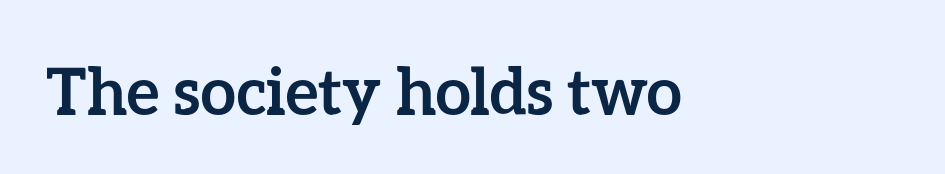
{"italic": "no", "bold": "yes", "weight": "semibold", "width": "normal", "stroke_contrast": "low", "x_height": "medium", "monospaced": "no", "underline": "no", "align": "left", "letter_spacing": "normal", "letter_spacing_em": 0.0, "glyph_px": 64}
